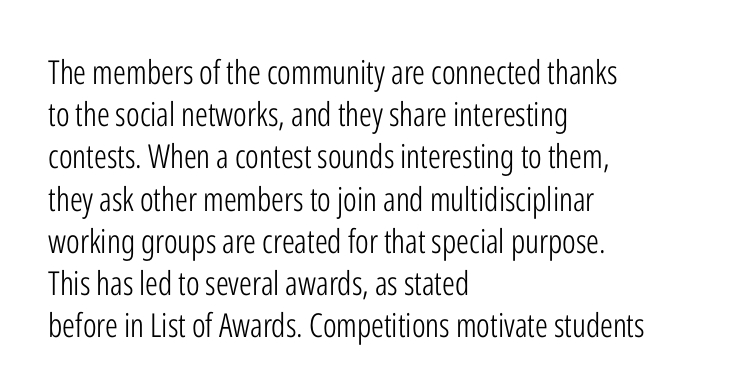
Q: Is the text bold? A: No.
Q: Is the text italic (slanted)? A: No, it is upright.
Q: Is the typeface a serif or a sans-serif typeface? A: Sans-serif.
Q: Is the text underlined? A: No.
Q: How is the paragraph aligned? A: Left-aligned.
Q: Is the spacing between letters normal or unusually wide? A: Normal.
Q: Is the spacing between lines tight, normal or loose? A: Normal.
Q: Width (condensed, normal, or wide)? A: Condensed.
Q: Stroke contrast? A: Low.
Q: x-height? A: Medium.
Q: Monospaced? A: No.
